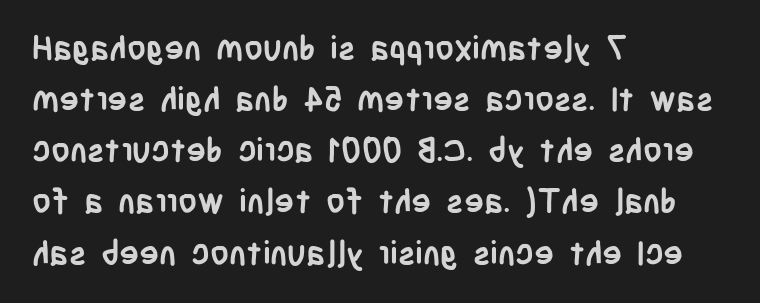
Q: Is the text bold? A: Yes.
Q: Is the text italic (slanted)? A: No, it is upright.
Q: Is the typeface a serif or a sans-serif typeface? A: Sans-serif.
Q: Is the text underlined? A: No.
Q: How is the paragraph aligned? A: Left-aligned.
Q: Is the spacing between letters normal or unusually wide? A: Normal.
Q: Is the spacing between lines tight, normal or loose? A: Normal.
Q: Width (condensed, normal, or wide)? A: Condensed.
Q: Stroke contrast? A: Low.
Q: x-height? A: Large.
Q: Monospaced? A: No.
